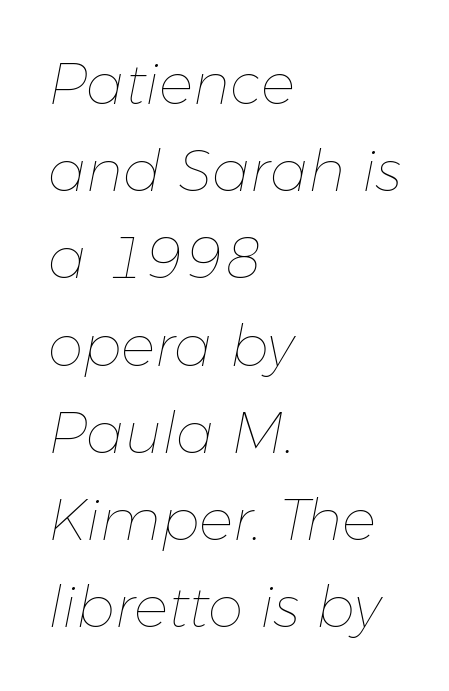
The image shows 57 px thin type, italic (leaning right); set left-aligned, normal line spacing (1.53x), normal letter spacing, not underlined; low stroke contrast and a medium x-height.
